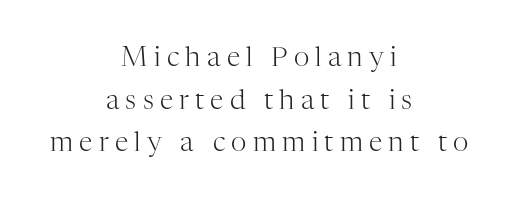
Q: Is the text bold? A: No.
Q: Is the text italic (slanted)? A: No, it is upright.
Q: Is the text underlined? A: No.
Q: How is the paragraph aligned? A: Centered.
Q: Is the spacing between letters normal or unusually wide? A: Unusually wide.
Q: Is the spacing between lines tight, normal or loose? A: Normal.
